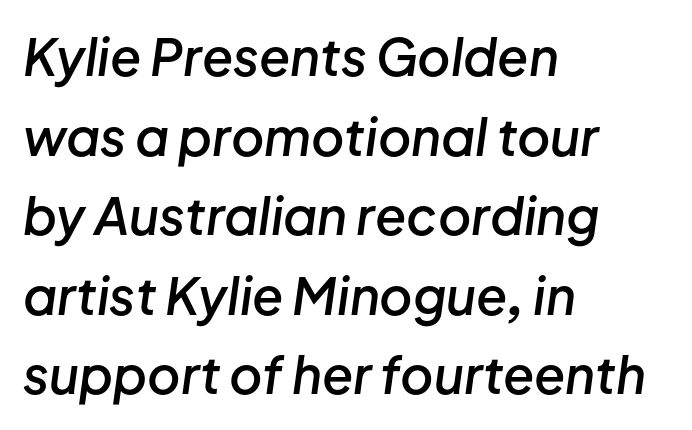
{"italic": "yes", "lean": "right", "slant_degrees": 8, "bold": "semi", "weight": "semibold", "width": "normal", "stroke_contrast": "low", "x_height": "medium", "monospaced": "no", "underline": "no", "align": "left", "line_spacing": "normal", "line_spacing_ratio": 1.56, "letter_spacing": "normal", "letter_spacing_em": 0.0, "glyph_px": 51}
